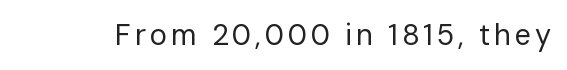
Descenders hang freely into open space. Note: no serifs on the glyphs. Think of a printed novel: that variable character pitch is what you see here. Weight class: somewhere from thin through regular.
